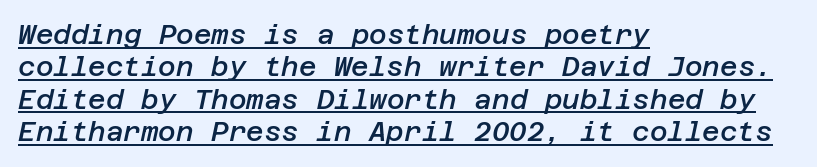
The image shows 27 px text type, italic (leaning right); set left-aligned, line spacing 1.2x, normal letter spacing, underlined.
